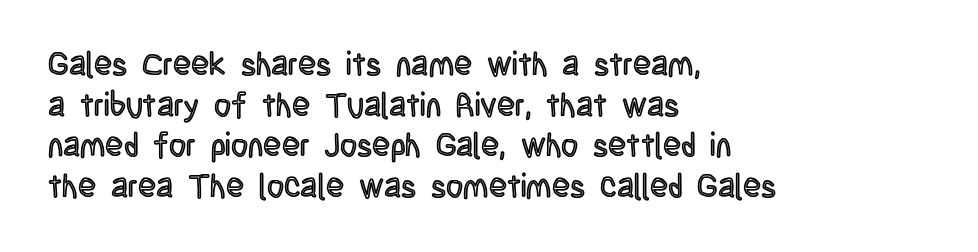
{"italic": "no", "width": "condensed", "x_height": "large", "monospaced": "no", "underline": "no", "align": "left", "line_spacing_ratio": 1.23, "letter_spacing": "normal", "letter_spacing_em": 0.0, "glyph_px": 33}
